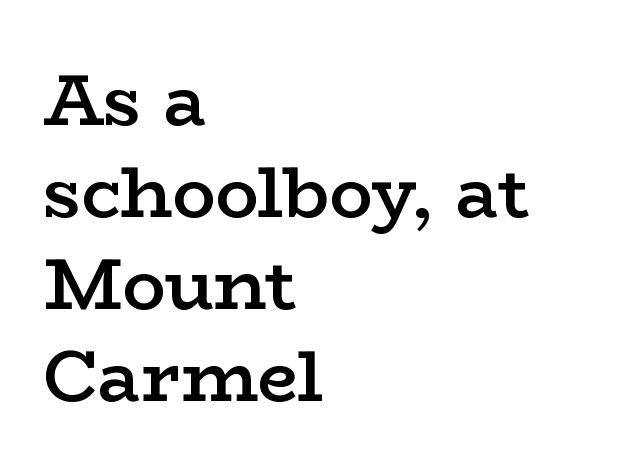
The letters are semibold — heavier than regular but short of a full bold. The space between consecutive lines is moderate. A typesetter would call this proportional, since set widths differ per character. Typographically, this falls in the serif category. This sample is left-justified, so line endings fall wherever the words run out.
